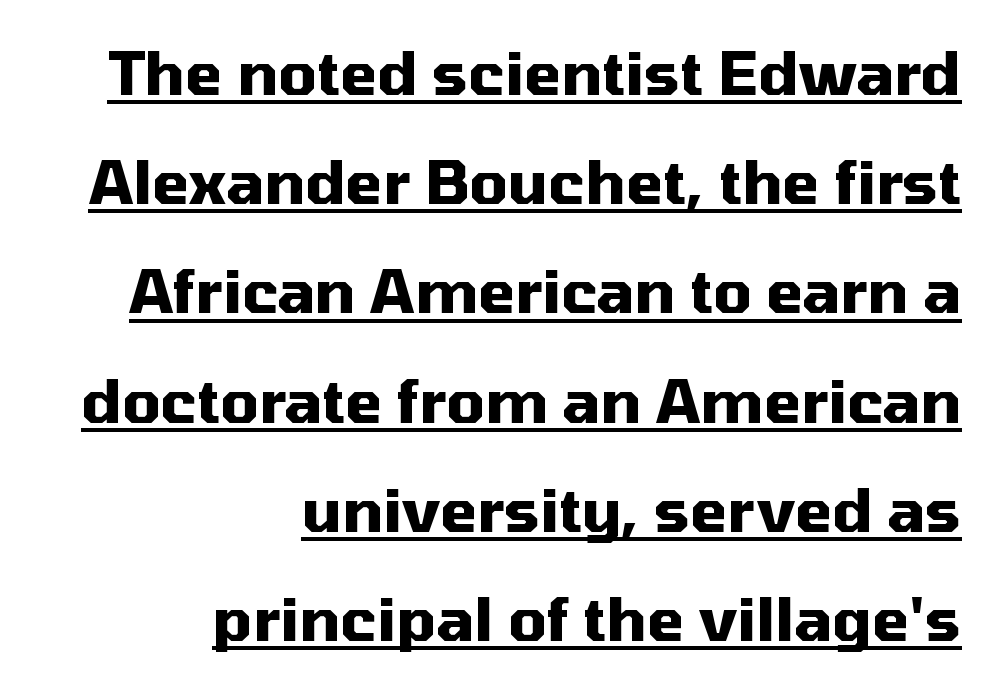
The image shows 60 px heavy sans-serif type, upright; set right-aligned, line spacing 1.82x, normal letter spacing, underlined; medium stroke contrast and a medium x-height.
